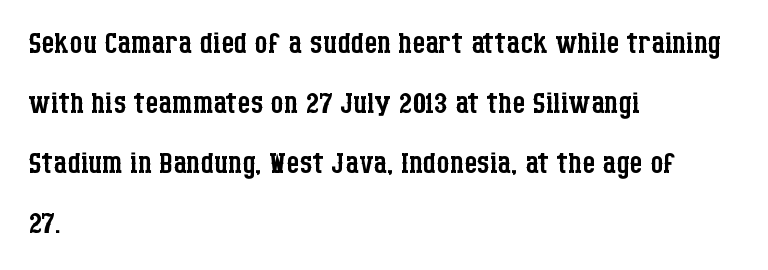
Q: Is the text bold? A: No.
Q: Is the text italic (slanted)? A: No, it is upright.
Q: Is the typeface a serif or a sans-serif typeface? A: Serif.
Q: Is the text underlined? A: No.
Q: How is the paragraph aligned? A: Left-aligned.
Q: Is the spacing between letters normal or unusually wide? A: Normal.
Q: Is the spacing between lines tight, normal or loose? A: Normal.
Q: Width (condensed, normal, or wide)? A: Condensed.
Q: Stroke contrast? A: Low.
Q: x-height? A: Large.
Q: Monospaced? A: No.
